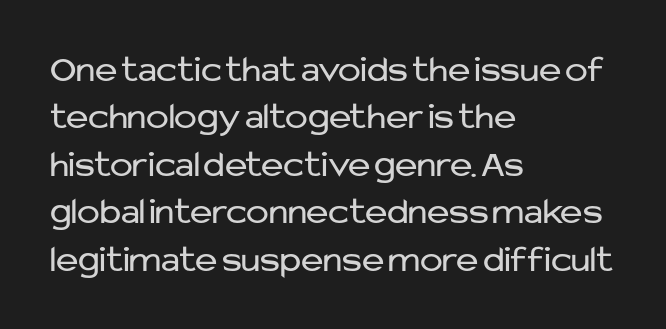
The space directly below the letters is spotless. The lines sit at an ordinary, default distance from one another. The passage shown is typed in a proportional face where columns would drift. Each stroke keeps to a modest, everyday thickness or less. Examine the stroke ends and you'll find no serifs.
